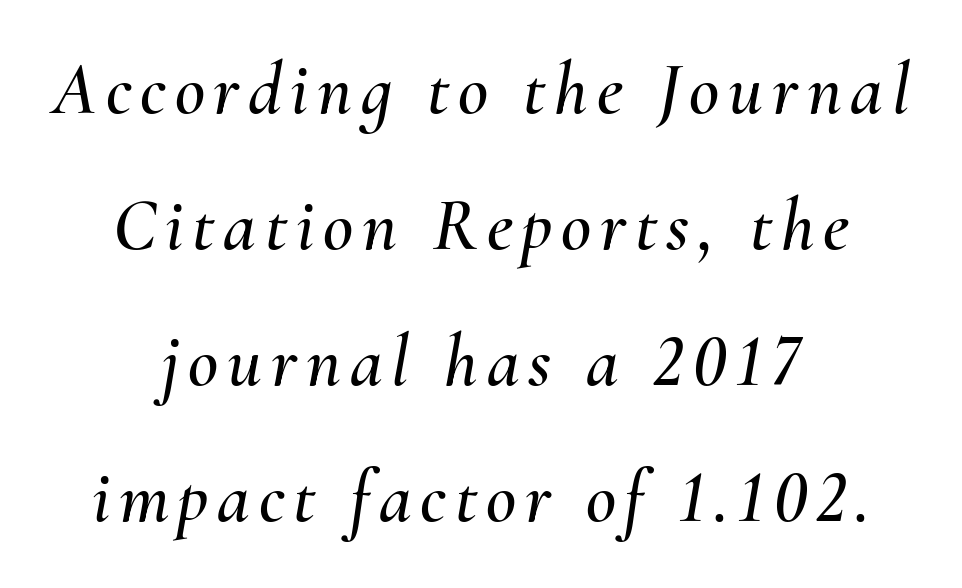
Q: Is the text italic (slanted)? A: Yes, it leans right by about 10 degrees.
Q: Is the text underlined? A: No.
Q: How is the paragraph aligned? A: Centered.
Q: Width (condensed, normal, or wide)? A: Normal.
Q: Stroke contrast? A: Medium.
Q: x-height? A: Small.
Q: Monospaced? A: No.
